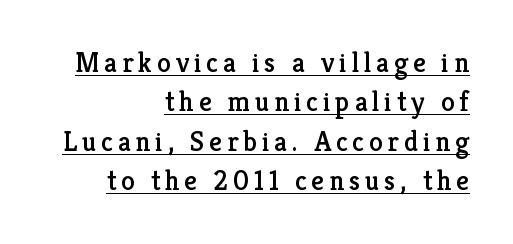
{"serif": "yes", "italic": "no", "width": "normal", "stroke_contrast": "low", "x_height": "medium", "monospaced": "no", "underline": "yes", "align": "right", "line_spacing": "normal", "line_spacing_ratio": 1.41, "glyph_px": 28}
